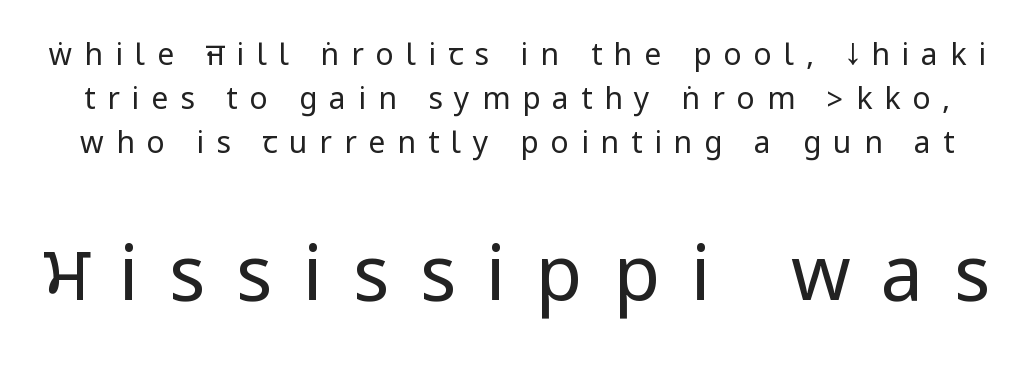
Size contrast runs from small at the top to large at the bottom. The tracking reads as deliberately expanded to a designer's eye. To sum up the face: it is a sans, with no serifs. The rendering uses a moderate line-height, typical for paragraphs. Descenders hang freely into open space. When letters stand straight like this, we call the style roman or upright.
